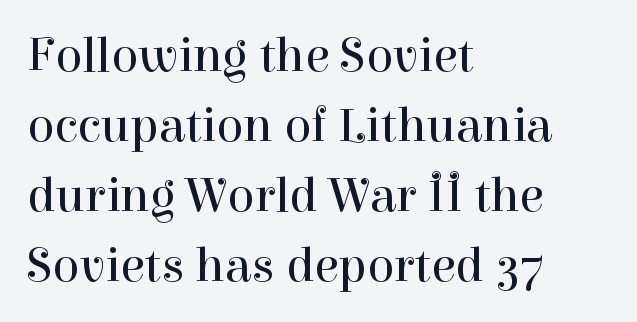
The image shows 50 px regular-weight serif type, upright; set left-aligned, normal line spacing (1.4x), normal letter spacing, not underlined; high stroke contrast and a medium x-height.
